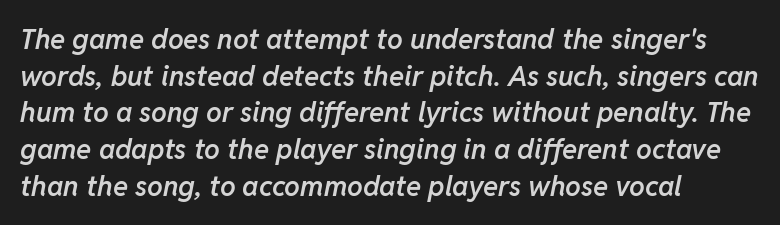
The image shows 28 px semibold type, italic (leaning right); set left-aligned, normal line spacing (1.31x), normal letter spacing, not underlined; low stroke contrast and a medium x-height.
